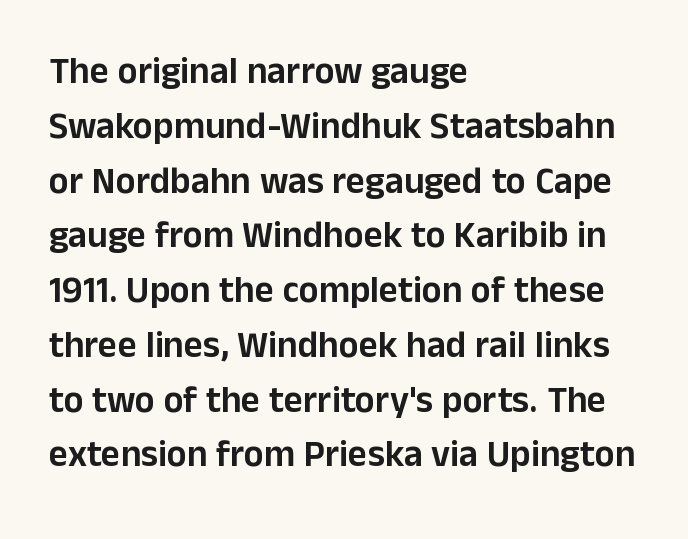
Q: Is the text italic (slanted)? A: No, it is upright.
Q: Is the typeface a serif or a sans-serif typeface? A: Sans-serif.
Q: Is the text underlined? A: No.
Q: How is the paragraph aligned? A: Left-aligned.
Q: Is the spacing between letters normal or unusually wide? A: Normal.
Q: Is the spacing between lines tight, normal or loose? A: Normal.
Q: Width (condensed, normal, or wide)? A: Normal.
Q: Stroke contrast? A: Low.
Q: x-height? A: Medium.
Q: Monospaced? A: No.
